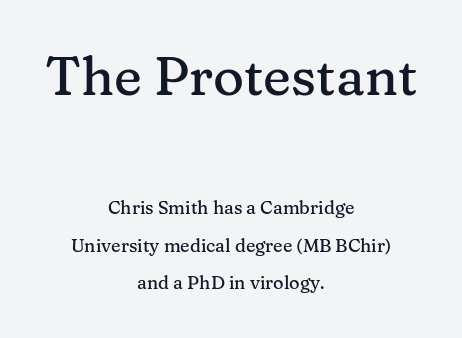
The image shows 53 px serif type, upright; set centered, loose line spacing (2.09x), normal letter spacing, not underlined; the first (top) block is 2.94x larger; medium stroke contrast and a medium x-height.
